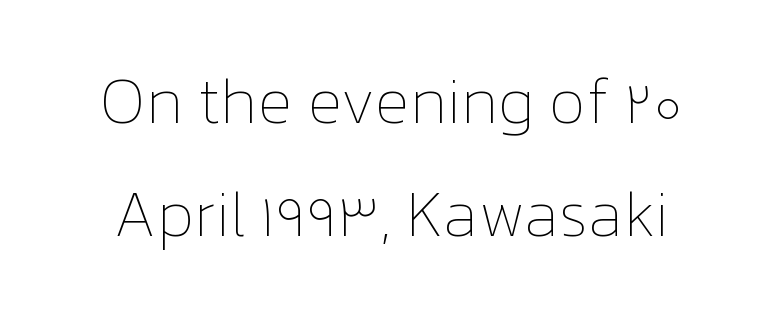
The image shows 64 px thin type, upright; set line spacing 1.77x, normal letter spacing, not underlined; low stroke contrast and a medium x-height.
